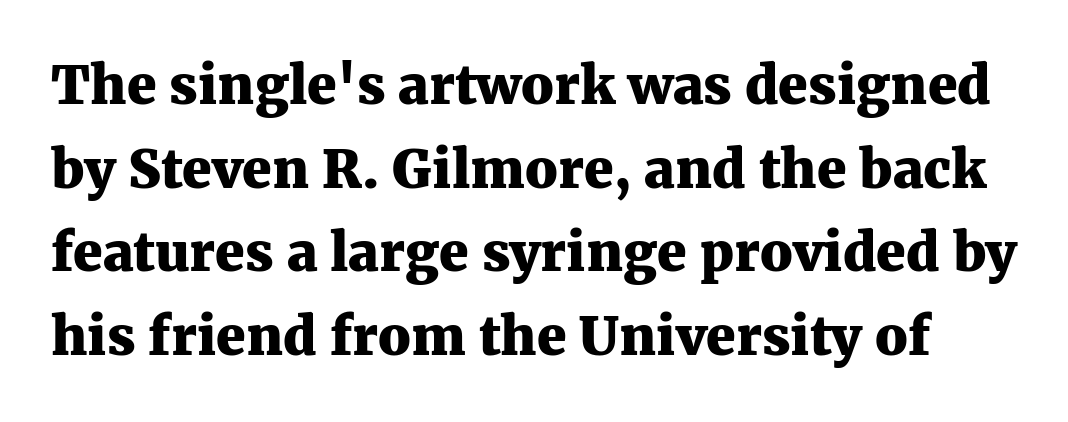
The image shows 53 px heavy serif type, upright; set normal line spacing (1.58x), normal letter spacing, not underlined; medium stroke contrast and a medium x-height.
